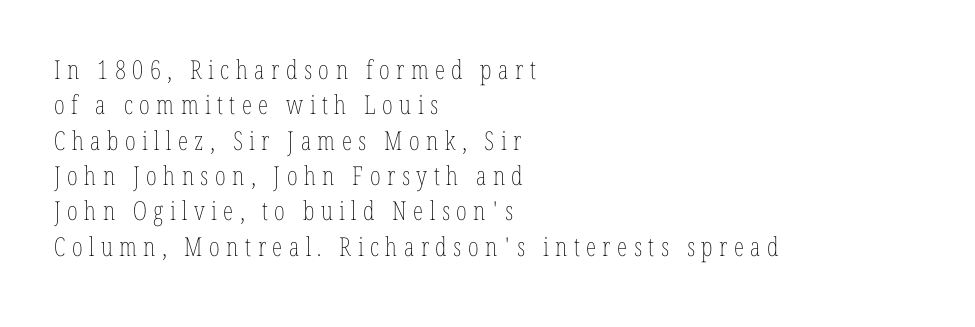
The image shows 26 px text type, upright; set left-aligned, normal line spacing (1.36x), unusually wide letter spacing (+0.25 em), not underlined.
